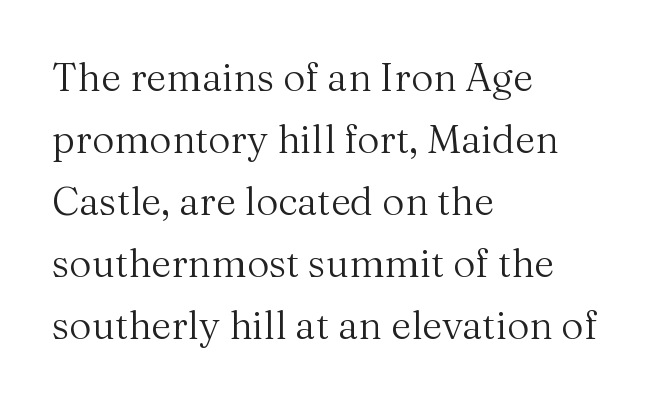
Q: Is the text bold? A: No.
Q: Is the text italic (slanted)? A: No, it is upright.
Q: Is the typeface a serif or a sans-serif typeface? A: Serif.
Q: Is the text underlined? A: No.
Q: How is the paragraph aligned? A: Left-aligned.
Q: Is the spacing between letters normal or unusually wide? A: Normal.
Q: Is the spacing between lines tight, normal or loose? A: Normal.
Q: Width (condensed, normal, or wide)? A: Normal.
Q: Stroke contrast? A: Medium.
Q: x-height? A: Medium.
Q: Monospaced? A: No.
